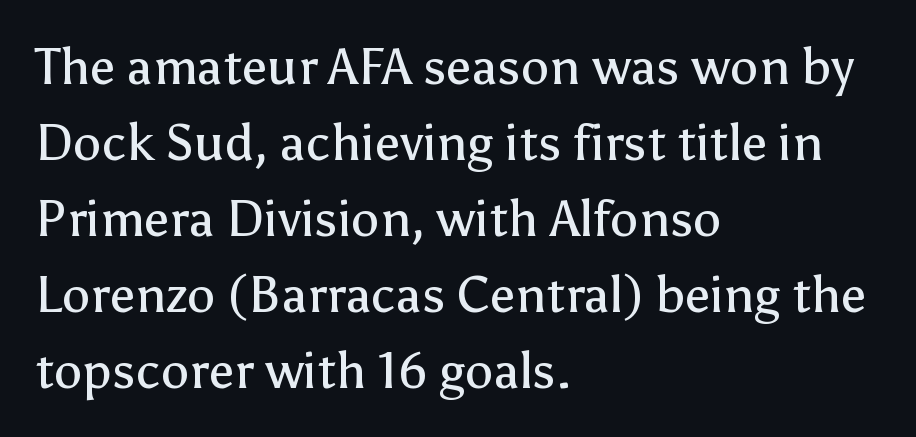
Q: Is the text bold? A: No.
Q: Is the text italic (slanted)? A: No, it is upright.
Q: Is the typeface a serif or a sans-serif typeface? A: Sans-serif.
Q: Is the text underlined? A: No.
Q: How is the paragraph aligned? A: Left-aligned.
Q: Is the spacing between letters normal or unusually wide? A: Normal.
Q: Is the spacing between lines tight, normal or loose? A: Normal.
Q: Width (condensed, normal, or wide)? A: Normal.
Q: Stroke contrast? A: Low.
Q: x-height? A: Medium.
Q: Monospaced? A: No.
